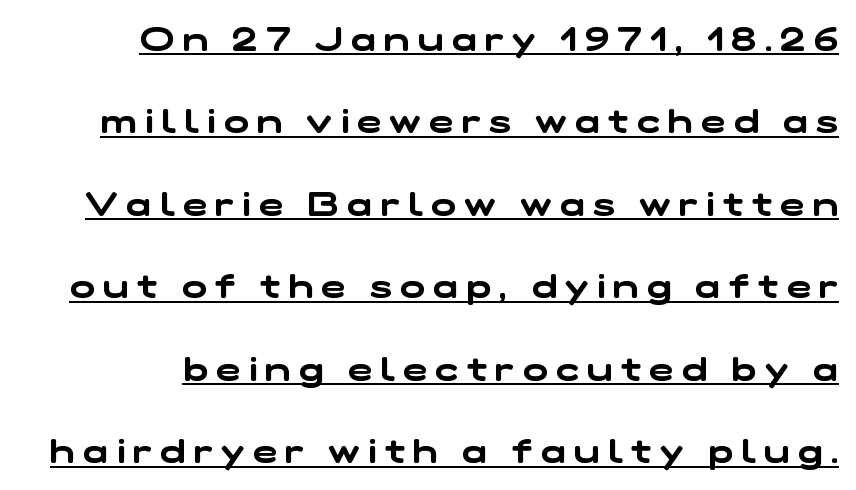
This sample has the flowing, uneven cadence of proportional lettering. Looks like someone drew a line under every word here. Each new line begins a long way beneath the previous one. What kind of face is this? One without serifs — a sans. Loose tracking; the words dissolve into strings of separated letters.
